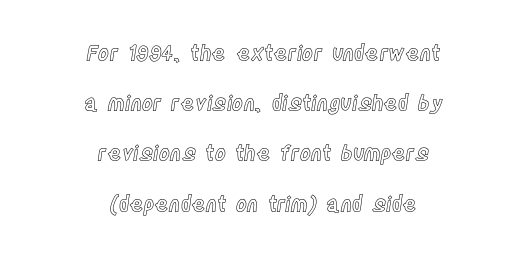
Q: Is the text italic (slanted)? A: Yes.
Q: Is the text underlined? A: No.
Q: How is the paragraph aligned? A: Centered.
Q: Is the spacing between letters normal or unusually wide? A: Normal.
Q: Is the spacing between lines tight, normal or loose? A: Loose.
